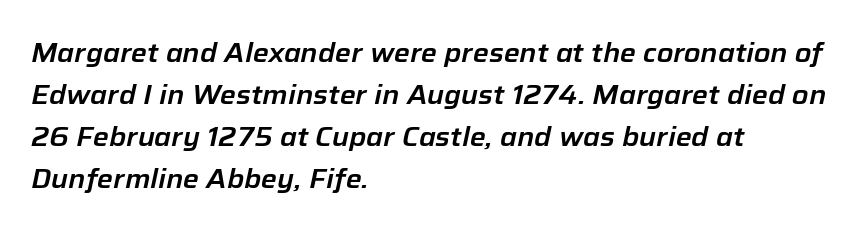
Q: Is the text italic (slanted)? A: Yes, it leans right by about 12 degrees.
Q: Is the text underlined? A: No.
Q: How is the paragraph aligned? A: Left-aligned.
Q: Is the spacing between letters normal or unusually wide? A: Normal.
Q: Is the spacing between lines tight, normal or loose? A: Normal.
